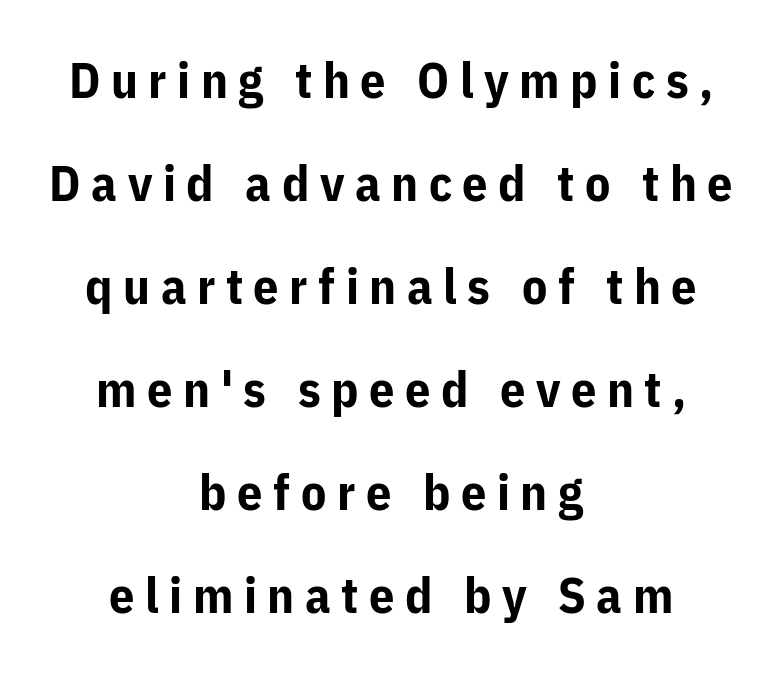
Q: Is the text bold? A: Yes.
Q: Is the text italic (slanted)? A: No, it is upright.
Q: Is the typeface a serif or a sans-serif typeface? A: Sans-serif.
Q: Is the text underlined? A: No.
Q: How is the paragraph aligned? A: Centered.
Q: Is the spacing between letters normal or unusually wide? A: Unusually wide.
Q: Is the spacing between lines tight, normal or loose? A: Loose.
Q: Width (condensed, normal, or wide)? A: Normal.
Q: Stroke contrast? A: Low.
Q: x-height? A: Medium.
Q: Monospaced? A: No.
